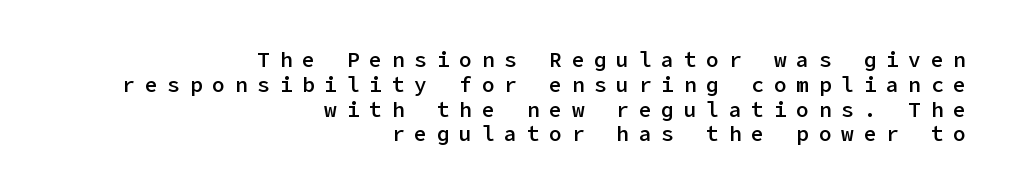
Q: Is the text bold? A: Semi-bold.
Q: Is the text italic (slanted)? A: No, it is upright.
Q: Is the text underlined? A: No.
Q: How is the paragraph aligned? A: Right-aligned.
Q: Is the spacing between letters normal or unusually wide? A: Unusually wide.
